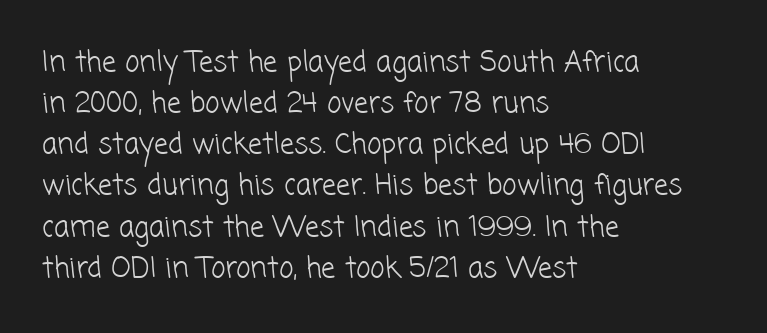
Q: Is the text bold? A: No.
Q: Is the typeface a serif or a sans-serif typeface? A: Sans-serif.
Q: Is the text underlined? A: No.
Q: How is the paragraph aligned? A: Left-aligned.
Q: Is the spacing between letters normal or unusually wide? A: Normal.
Q: Is the spacing between lines tight, normal or loose? A: Normal.
Q: Width (condensed, normal, or wide)? A: Normal.
Q: Stroke contrast? A: Low.
Q: x-height? A: Medium.
Q: Monospaced? A: No.
